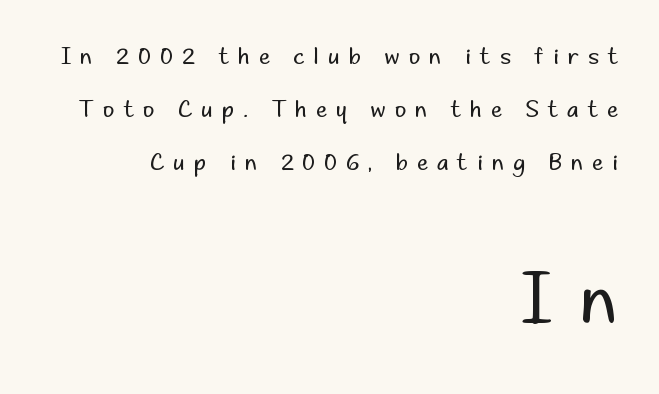
Q: Is the text bold? A: No.
Q: Is the text italic (slanted)? A: No, it is upright.
Q: Is the typeface a serif or a sans-serif typeface? A: Sans-serif.
Q: Is the text underlined? A: No.
Q: How is the paragraph aligned? A: Right-aligned.
Q: Is the spacing between letters normal or unusually wide? A: Unusually wide.
Q: Is the spacing between lines tight, normal or loose? A: Loose.
Q: Which block of text is set in a larger size, the first (top) or the second (bottom)? A: The second (bottom) one.
Q: Width (condensed, normal, or wide)? A: Normal.
Q: Stroke contrast? A: Low.
Q: x-height? A: Small.
Q: Monospaced? A: No.
